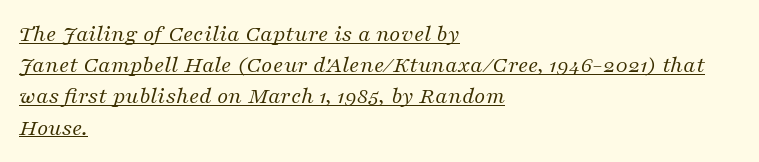
The image shows 24 px text type, italic (leaning right); set left-aligned, normal line spacing (1.3x), normal letter spacing, underlined.
